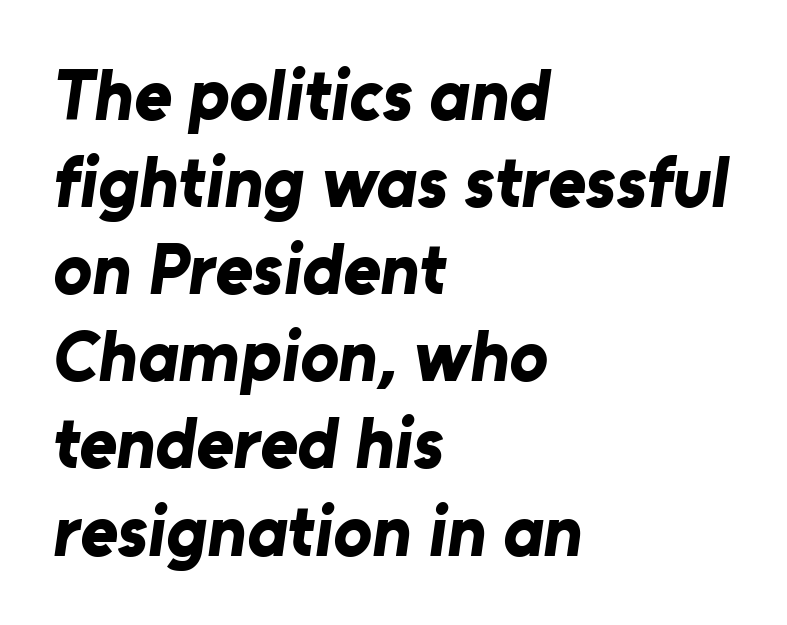
Q: Is the text bold? A: Yes.
Q: Is the typeface a serif or a sans-serif typeface? A: Sans-serif.
Q: Is the text underlined? A: No.
Q: How is the paragraph aligned? A: Left-aligned.
Q: Is the spacing between letters normal or unusually wide? A: Normal.
Q: Width (condensed, normal, or wide)? A: Normal.
Q: Stroke contrast? A: Low.
Q: x-height? A: Medium.
Q: Monospaced? A: No.
